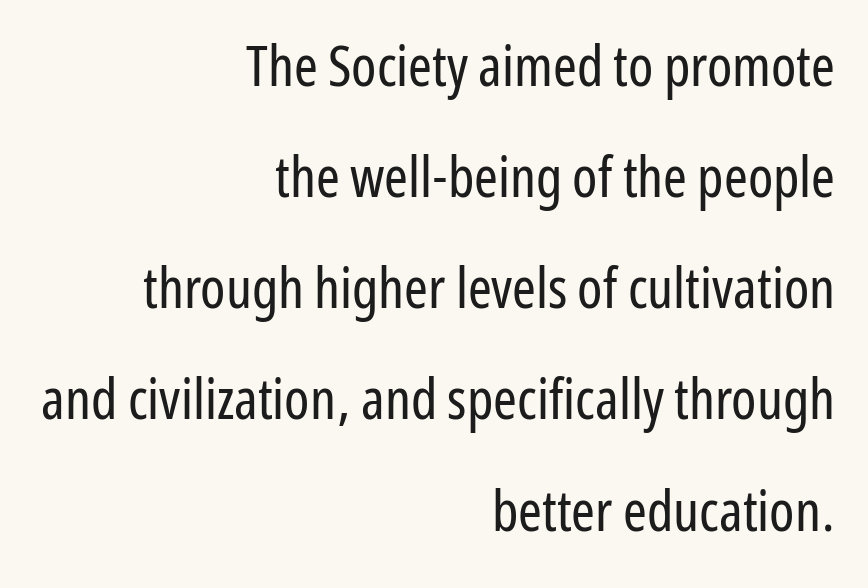
The lines are spread far apart with generous leading. The gaps between neighbouring characters are ordinary and unremarkable. Lines of text with bare space underneath. The passage shown is typeset with a sans-serif family.
